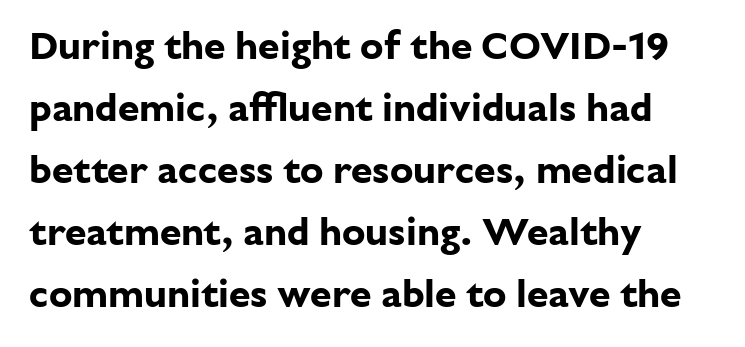
{"serif": "no", "italic": "no", "bold": "yes", "weight": "bold", "width": "normal", "stroke_contrast": "low", "x_height": "medium", "monospaced": "no", "underline": "no", "align": "left", "line_spacing": "normal", "line_spacing_ratio": 1.59, "letter_spacing": "normal", "letter_spacing_em": 0.0, "glyph_px": 39}
